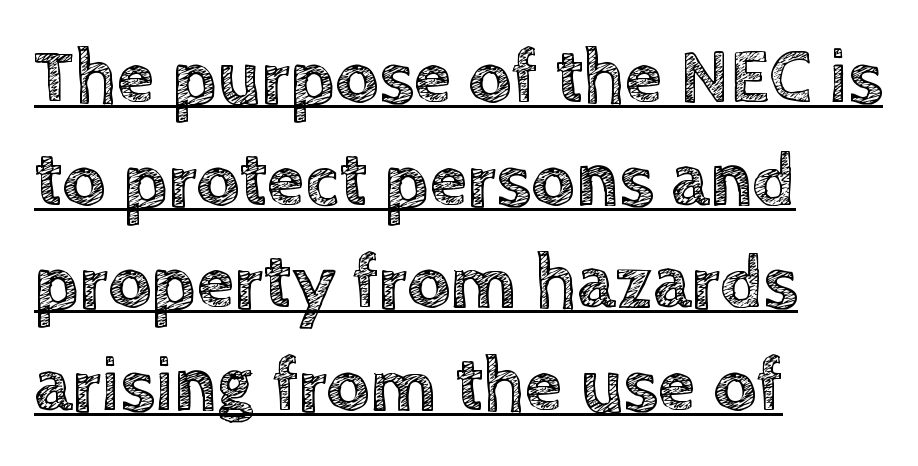
Q: Is the text italic (slanted)? A: No, it is upright.
Q: Is the text underlined? A: Yes.
Q: How is the paragraph aligned? A: Left-aligned.
Q: Is the spacing between letters normal or unusually wide? A: Normal.
Q: Is the spacing between lines tight, normal or loose? A: Normal.
Q: Width (condensed, normal, or wide)? A: Normal.
Q: x-height? A: Large.
Q: Monospaced? A: No.
